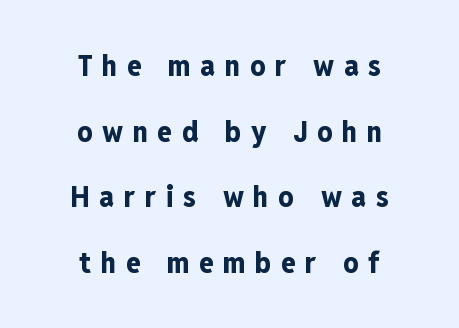
The image shows 30 px bold, condensed sans-serif type, upright; set centered, loose line spacing (2.19x), unusually wide letter spacing (+0.32 em), not underlined; low stroke contrast and a medium x-height.
